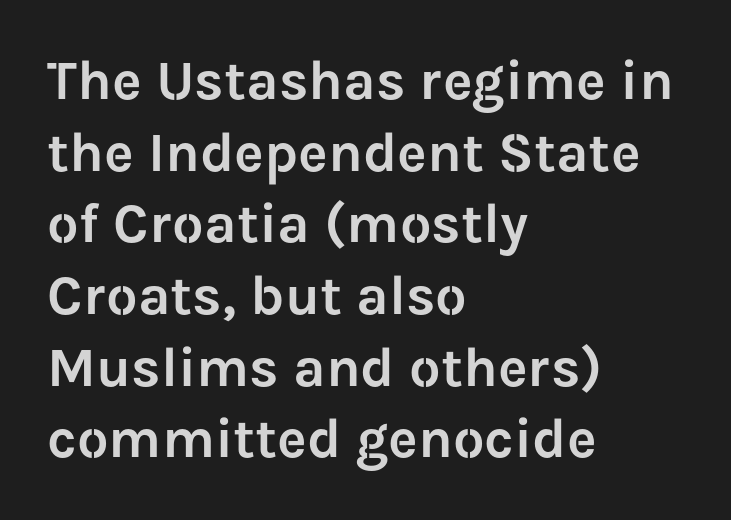
The image shows 56 px sans-serif type, upright; set left-aligned, normal line spacing (1.28x), normal letter spacing, not underlined; low stroke contrast and a medium x-height.
